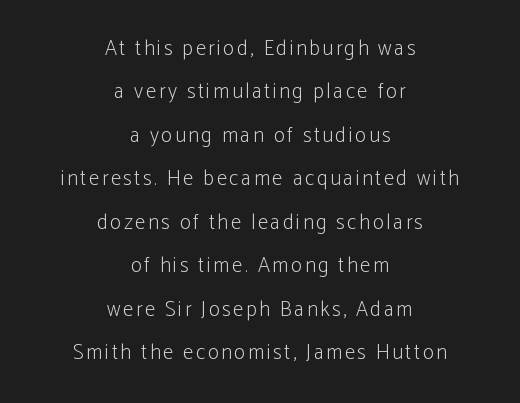
The image shows 21 px text type, upright; set centered, loose line spacing (2.07x), not underlined.
